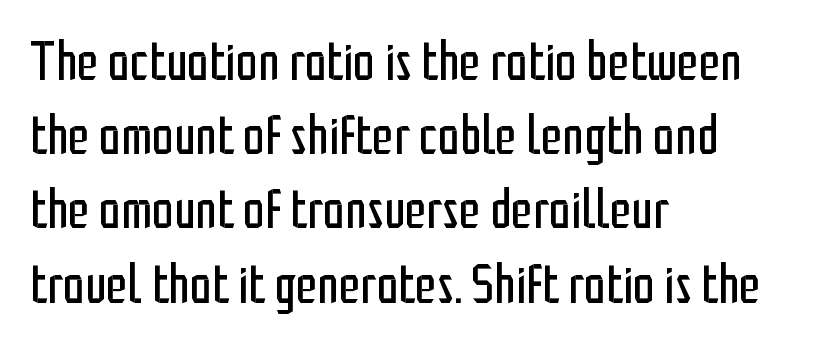
Descenders hang freely into open space. What stands out about the letter spacing? Nothing — it is the standard amount. Every row of glyphs begins at an identical x-position on the left. Rendered with straight, roman letterforms. No feet cap the strokes, marking this as sans-serif type. Baseline-to-baseline distance is the conventional proportion of letter height.
